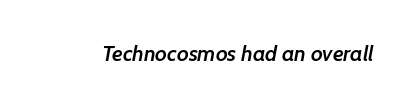
Q: Is the text bold? A: Semi-bold.
Q: Is the text italic (slanted)? A: Yes, it leans right by about 7 degrees.
Q: Is the text underlined? A: No.
Q: Is the spacing between letters normal or unusually wide? A: Normal.
